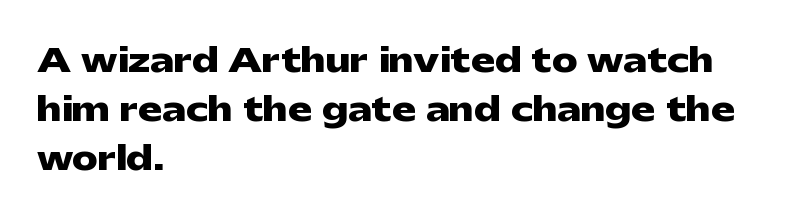
{"serif": "no", "italic": "no", "bold": "yes", "weight": "heavy", "width": "wide", "stroke_contrast": "low", "x_height": "medium", "monospaced": "no", "underline": "no", "align": "left", "line_spacing": "normal", "line_spacing_ratio": 1.53, "letter_spacing": "normal", "letter_spacing_em": 0.0, "glyph_px": 32}
